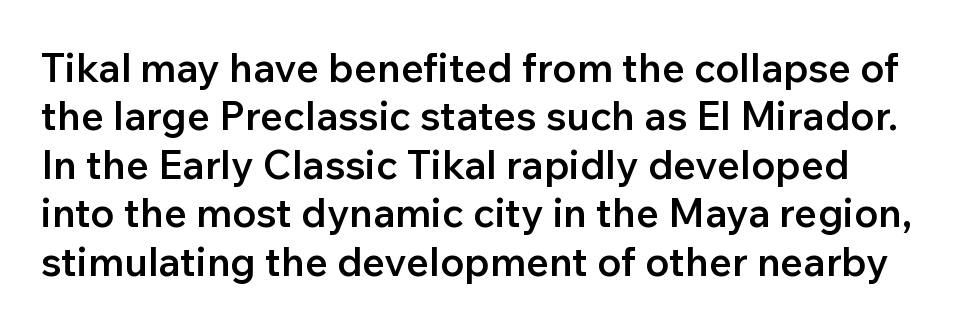
{"serif": "no", "italic": "no", "bold": "semi", "weight": "semibold", "width": "normal", "stroke_contrast": "low", "x_height": "medium", "monospaced": "no", "underline": "no", "line_spacing_ratio": 1.21, "letter_spacing": "normal", "letter_spacing_em": 0.0, "glyph_px": 40}
